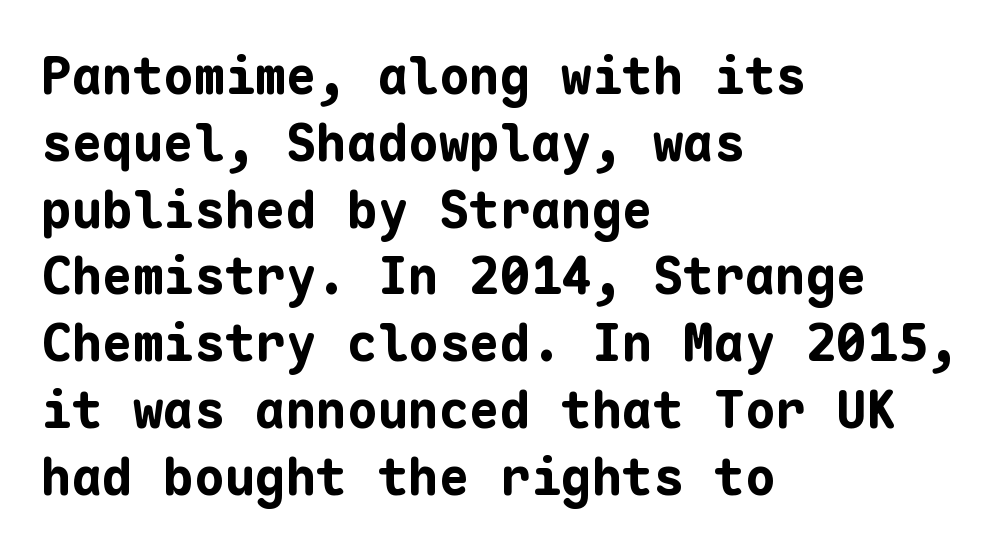
Where is the straight margin? On the left. I'd describe the lettering as bold — thick and assertive. Are there feet on the stems? There aren't — it's a sans. The type sits square on the baseline with zero lean. If you measured baseline to baseline, you'd find a middling distance. These lines are rendered in a fixed-pitch font.
